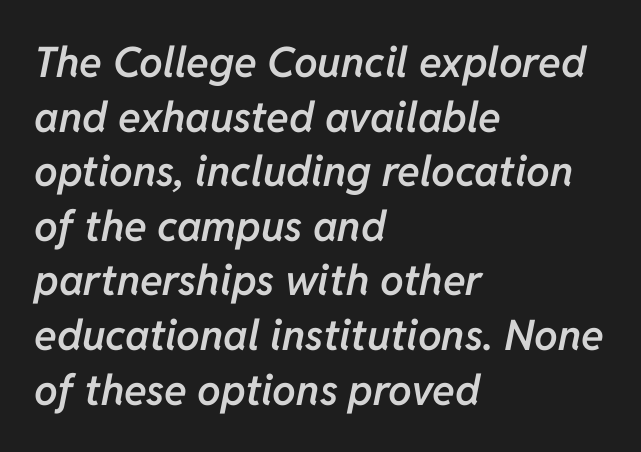
{"italic": "yes", "lean": "right", "slant_degrees": 11, "bold": "semi", "weight": "semibold", "width": "normal", "stroke_contrast": "low", "x_height": "medium", "monospaced": "no", "underline": "no", "align": "left", "line_spacing": "normal", "line_spacing_ratio": 1.3, "letter_spacing": "normal", "letter_spacing_em": 0.0, "glyph_px": 42}
